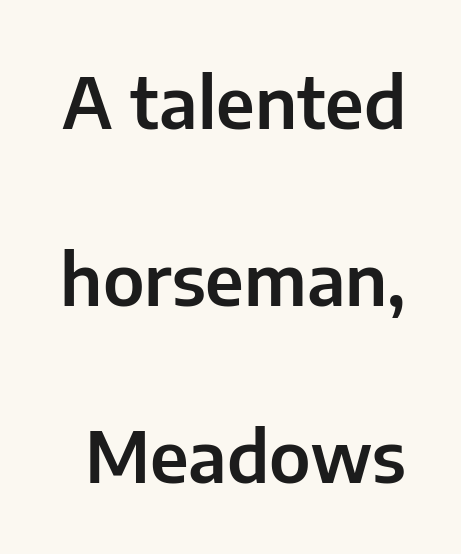
Q: Is the text italic (slanted)? A: No, it is upright.
Q: Is the typeface a serif or a sans-serif typeface? A: Sans-serif.
Q: Is the text underlined? A: No.
Q: Is the spacing between letters normal or unusually wide? A: Normal.
Q: Is the spacing between lines tight, normal or loose? A: Loose.
Q: Width (condensed, normal, or wide)? A: Normal.
Q: Stroke contrast? A: Low.
Q: x-height? A: Medium.
Q: Monospaced? A: No.
